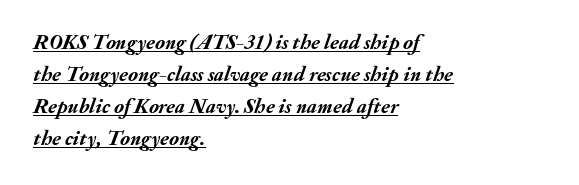
Q: Is the text bold? A: Yes.
Q: Is the text italic (slanted)? A: Yes, it leans right by about 20 degrees.
Q: Is the text underlined? A: Yes.
Q: How is the paragraph aligned? A: Left-aligned.
Q: Is the spacing between letters normal or unusually wide? A: Normal.
Q: Is the spacing between lines tight, normal or loose? A: Normal.
